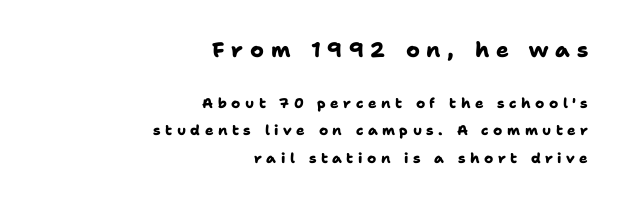
{"bold": "yes", "underline": "no", "align": "right", "line_spacing": "loose", "line_spacing_ratio": 1.96, "letter_spacing": "wide", "letter_spacing_em": 0.32, "larger_block": "first", "size_ratio": 1.5, "glyph_px": 21}
